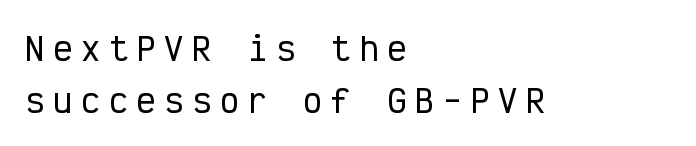
The image shows 32 px condensed sans-serif type, upright, monospaced; set left-aligned, normal line spacing (1.62x), unusually wide letter spacing (+0.27 em), not underlined; low stroke contrast and a medium x-height.
